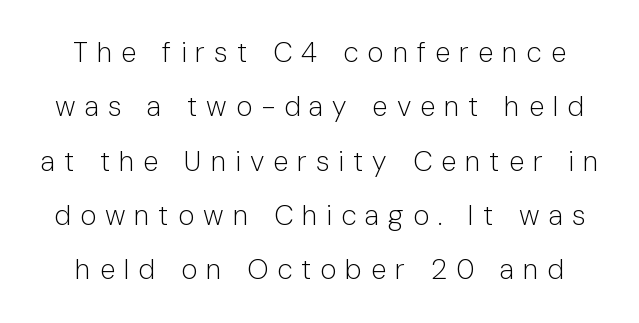
Q: Is the text bold? A: No.
Q: Is the text italic (slanted)? A: No, it is upright.
Q: Is the typeface a serif or a sans-serif typeface? A: Sans-serif.
Q: Is the text underlined? A: No.
Q: Is the spacing between letters normal or unusually wide? A: Unusually wide.
Q: Is the spacing between lines tight, normal or loose? A: Loose.
Q: Width (condensed, normal, or wide)? A: Normal.
Q: Stroke contrast? A: Low.
Q: x-height? A: Medium.
Q: Monospaced? A: No.
